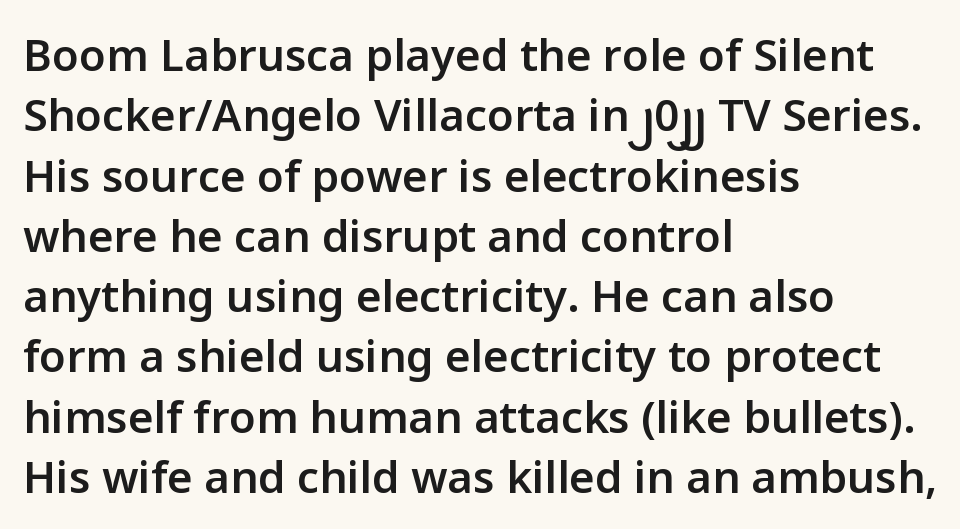
{"serif": "no", "italic": "no", "bold": "semi", "weight": "semibold", "width": "normal", "stroke_contrast": "low", "x_height": "medium", "monospaced": "no", "underline": "no", "align": "left", "line_spacing": "normal", "line_spacing_ratio": 1.37, "letter_spacing": "normal", "letter_spacing_em": 0.0, "glyph_px": 44}
